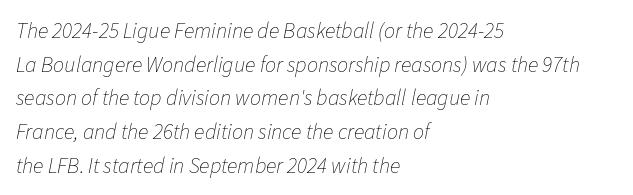
The image shows 22 px text type, italic (leaning right); set left-aligned, normal line spacing (1.53x), normal letter spacing, not underlined.
